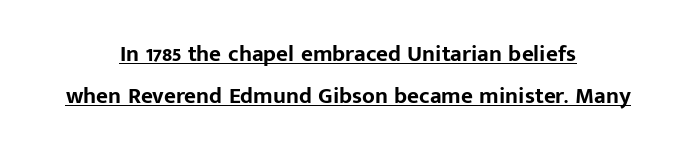
The image shows 23 px bold type, upright; set centered, line spacing 1.84x, normal letter spacing, underlined.
